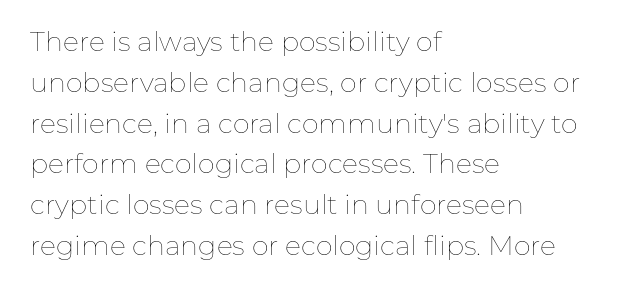
Q: Is the text bold? A: No.
Q: Is the text italic (slanted)? A: No, it is upright.
Q: Is the text underlined? A: No.
Q: How is the paragraph aligned? A: Left-aligned.
Q: Is the spacing between letters normal or unusually wide? A: Normal.
Q: Is the spacing between lines tight, normal or loose? A: Normal.
